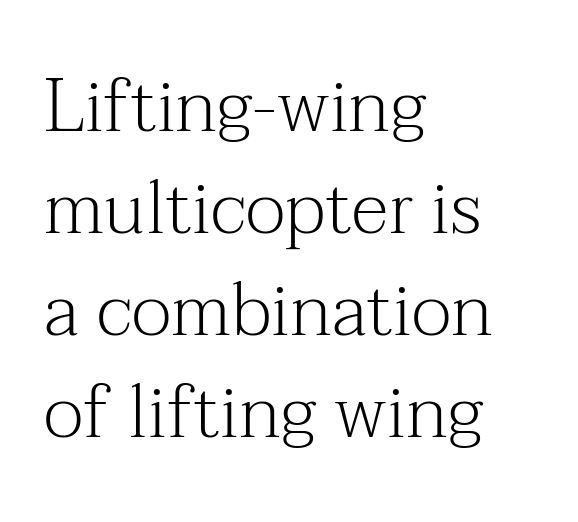
The image shows 74 px light serif type, upright; set left-aligned, normal line spacing (1.38x), normal letter spacing, not underlined; medium stroke contrast and a medium x-height.
